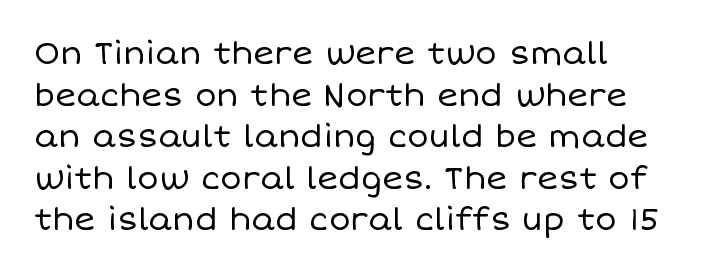
The image shows 32 px regular-weight type, upright; set left-aligned, normal line spacing (1.3x), normal letter spacing, not underlined; low stroke contrast and a large x-height.
